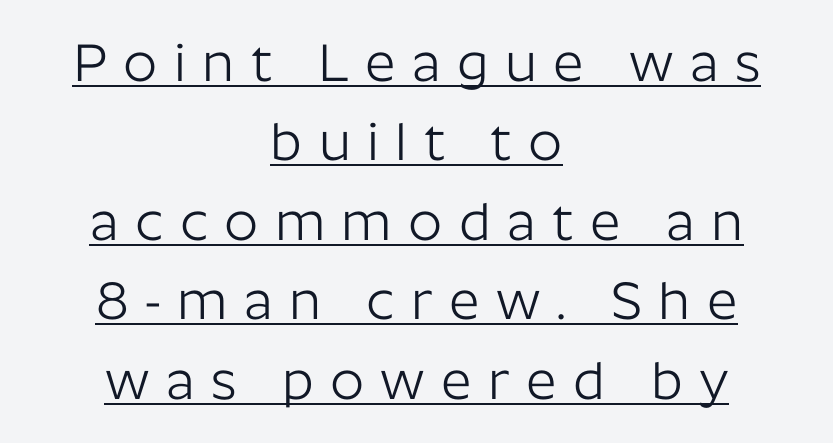
The image shows 53 px light sans-serif type, upright; set centered, normal line spacing (1.5x), unusually wide letter spacing (+0.31 em), underlined; low stroke contrast and a medium x-height.
